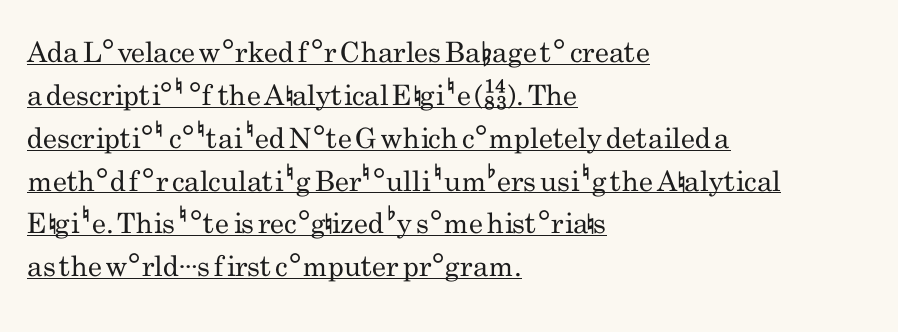
{"serif": "no", "italic": "no", "bold": "no", "weight": "regular", "width": "condensed", "stroke_contrast": "low", "x_height": "small", "monospaced": "no", "underline": "yes", "align": "left", "line_spacing": "normal", "line_spacing_ratio": 1.53, "letter_spacing": "normal", "letter_spacing_em": 0.0, "glyph_px": 28}
